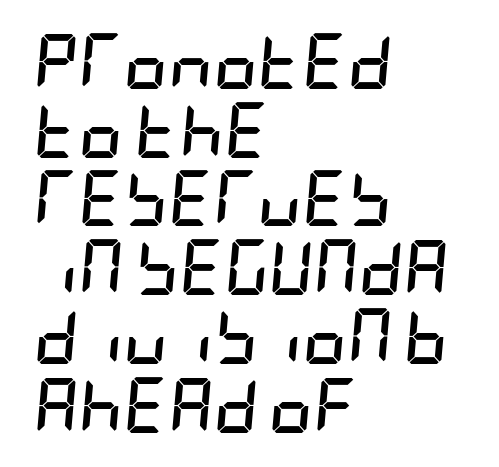
In terms of letterspacing, this is plain default setting. Every row of glyphs begins at an identical x-position on the left. The line-height multiplier appears to be the usual default. Type without underlining. Every character sits at an angle, as italics do.
